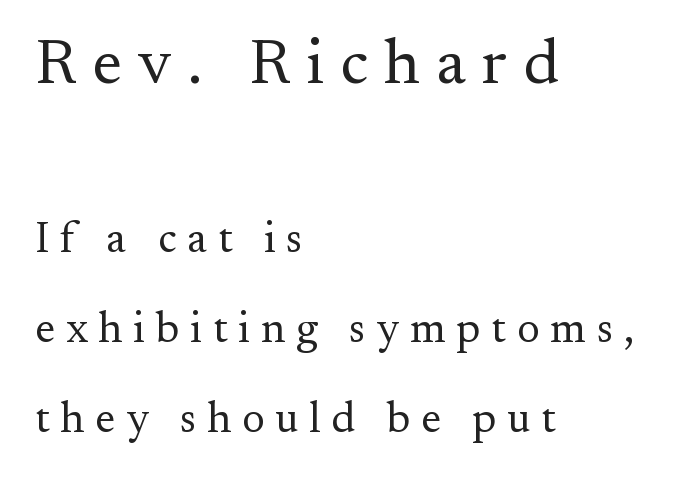
Letters have the restrained weight of plain body copy at most. The paragraph has a hard left edge and a soft right edge. You can tell from the footed stems that serif type was used. A typesetter would call this proportional, since set widths differ per character. The passage shown stacks its lines with a broad gap.
